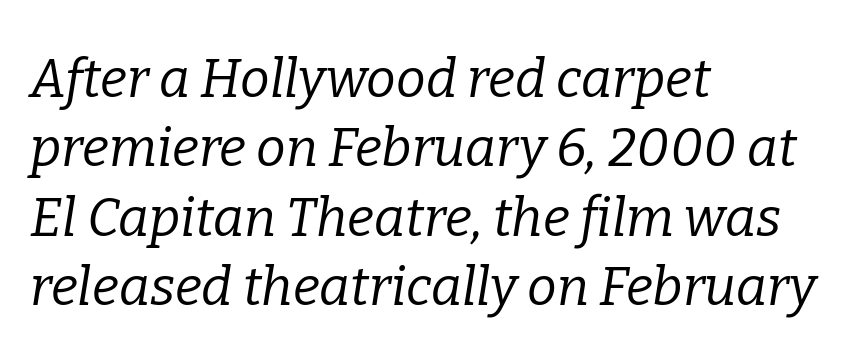
Letters have the restrained weight of plain body copy at most. The typeface chosen for these lines features serifs. The space between consecutive lines is moderate. The letterforms sit shoulder to shoulder at normal distance.
